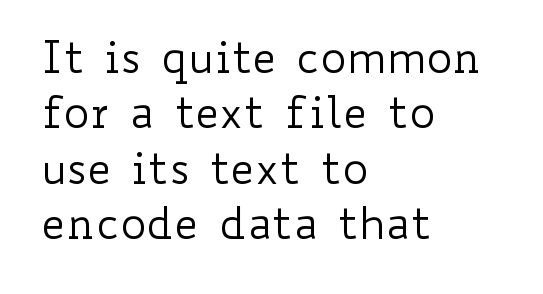
{"italic": "no", "bold": "no", "weight": "regular", "width": "wide", "stroke_contrast": "low", "x_height": "small", "monospaced": "no", "underline": "no", "align": "left", "line_spacing": "normal", "line_spacing_ratio": 1.26, "letter_spacing": "normal", "letter_spacing_em": 0.0, "glyph_px": 44}
